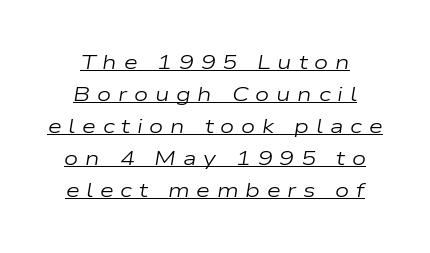
Notice how the passage keeps no hard edge, just a central spine. The passage shown has open, widely tracked lettering throughout. The designer left line spacing at the default. The typesetter has applied underlining to the passage shown. Slant detected: the letters are inclined.
